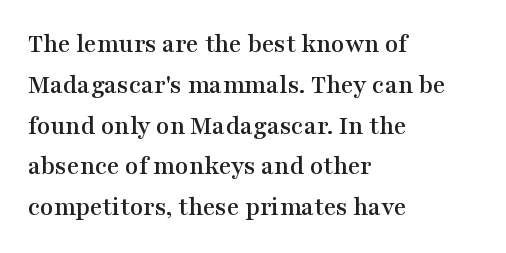
The image shows 27 px text type, upright; set left-aligned, normal line spacing (1.51x), normal letter spacing, not underlined.
